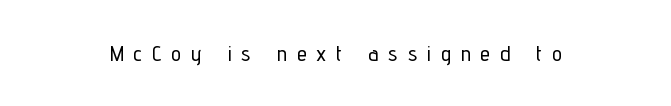
The image shows 22 px text type, upright; set unusually wide letter spacing (+0.46 em), not underlined.
